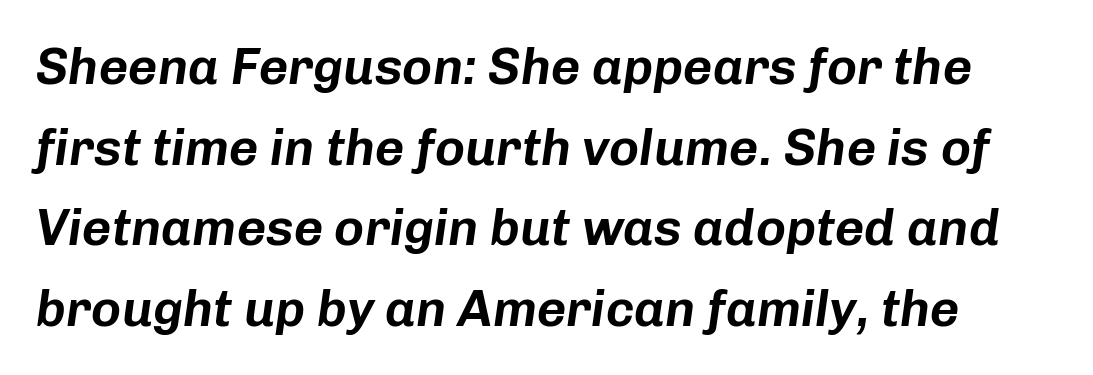
The strip under each line holds only bare page. Standard letterfit; no display-style spreading of the glyphs. Notice how descenders clear the ascenders below comfortably — that's standard leading. The lettering tilts uniformly, giving the passage an italic look.
